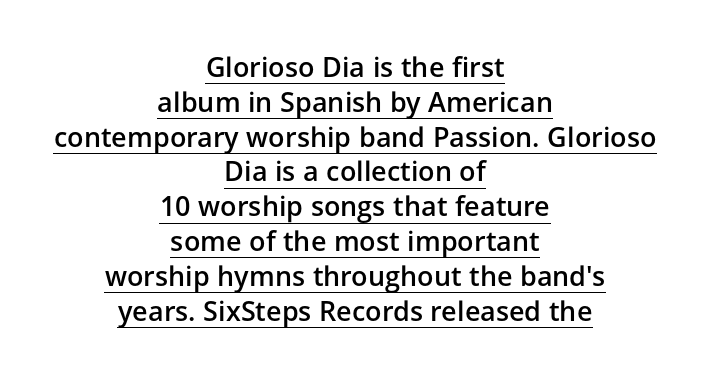
Ordinary non-slanted type is in use. The characters look somewhat weighty, a semibold short of true bold. One-word summary of the alignment: center. Honestly, the underline is the first thing you notice here. Here the glyphs are tracked normally, forming tight word shapes.
